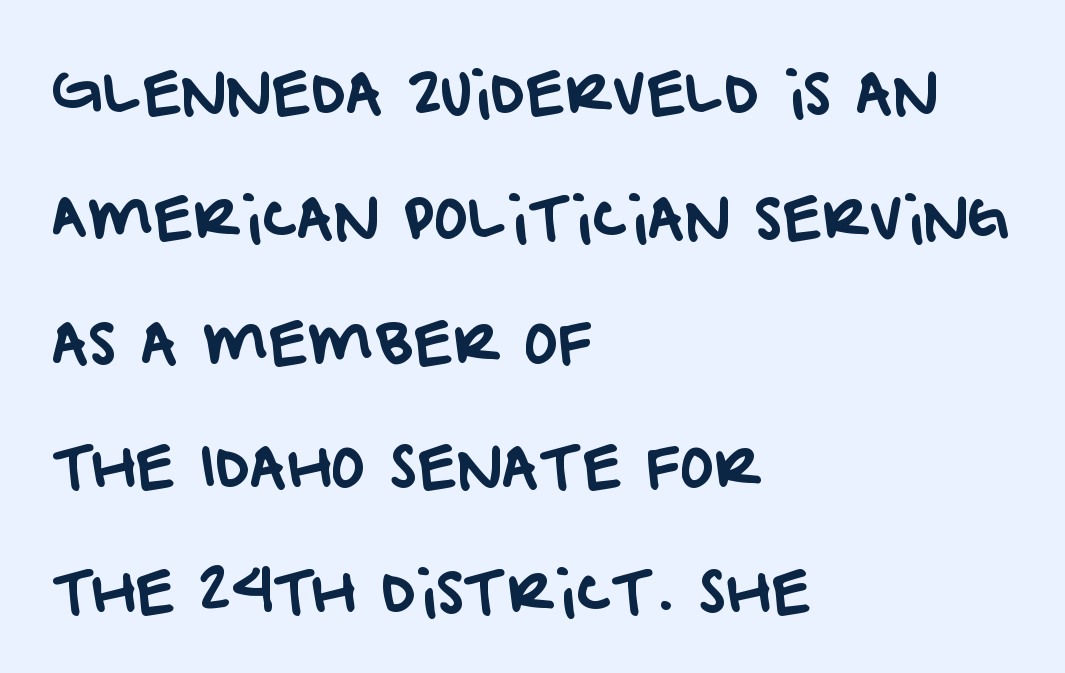
{"serif": "no", "width": "normal", "stroke_contrast": "low", "x_height": "large", "monospaced": "no", "underline": "no", "align": "left", "line_spacing": "loose", "line_spacing_ratio": 2.19, "letter_spacing": "normal", "letter_spacing_em": 0.0, "glyph_px": 57}
